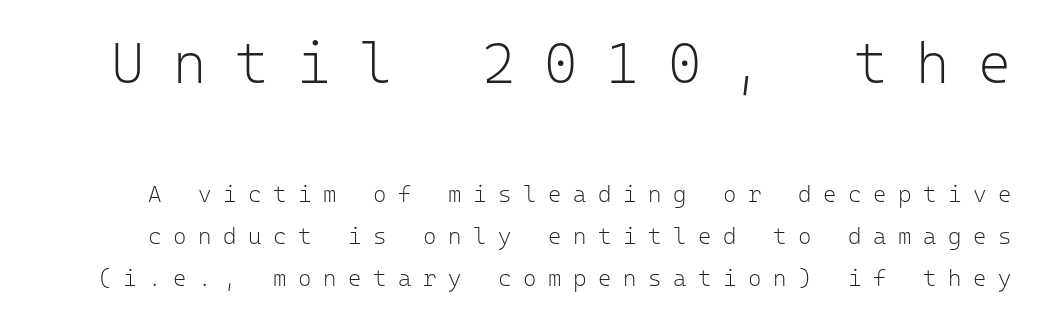
{"serif": "no", "italic": "no", "bold": "no", "weight": "light", "width": "normal", "stroke_contrast": "low", "x_height": "medium", "monospaced": "yes", "underline": "no", "line_spacing_ratio": 1.83, "letter_spacing": "wide", "letter_spacing_em": 0.5, "larger_block": "first", "size_ratio": 2.48, "glyph_px": 57}
